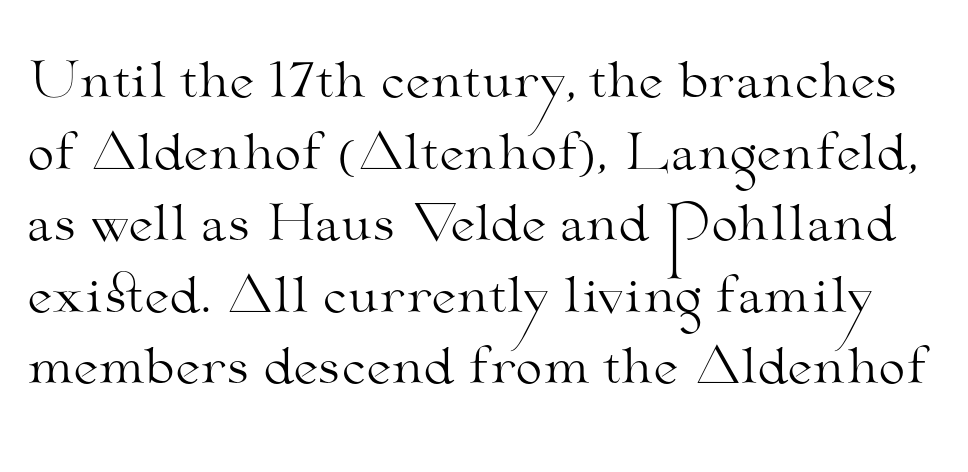
The image shows 48 px light, wide serif type, upright; set normal line spacing (1.49x), normal letter spacing, not underlined; medium stroke contrast and a small x-height.
